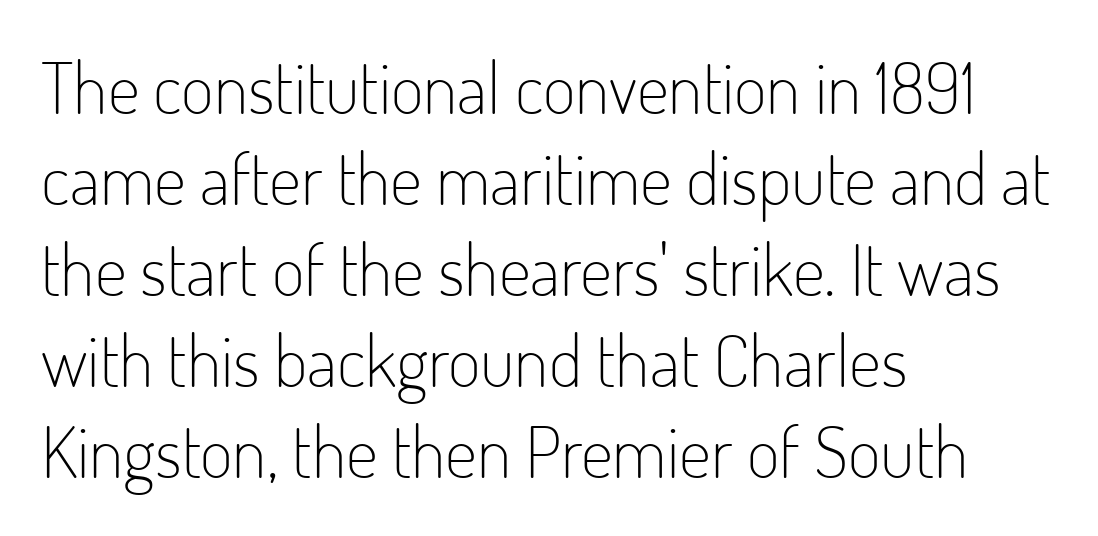
Q: Is the text bold? A: No.
Q: Is the text italic (slanted)? A: No, it is upright.
Q: Is the typeface a serif or a sans-serif typeface? A: Sans-serif.
Q: Is the text underlined? A: No.
Q: How is the paragraph aligned? A: Left-aligned.
Q: Is the spacing between letters normal or unusually wide? A: Normal.
Q: Is the spacing between lines tight, normal or loose? A: Normal.
Q: Width (condensed, normal, or wide)? A: Condensed.
Q: Stroke contrast? A: Low.
Q: x-height? A: Small.
Q: Monospaced? A: No.
